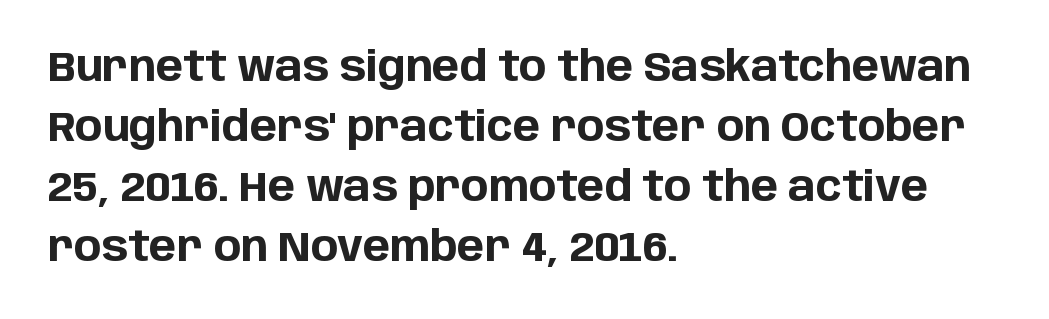
The image shows 41 px bold sans-serif type, upright; set left-aligned, normal line spacing (1.46x), normal letter spacing, not underlined; low stroke contrast and a large x-height.
